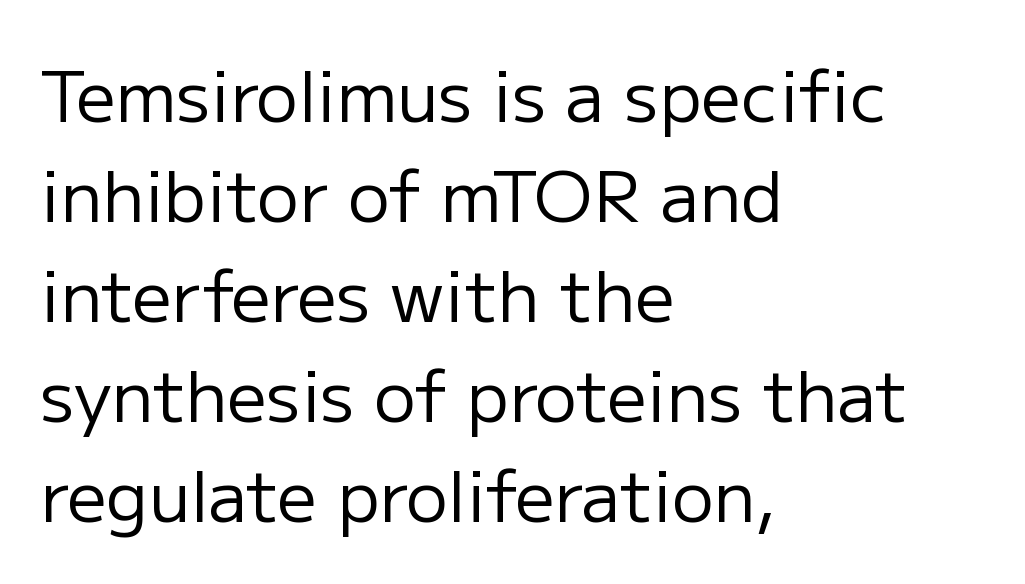
Q: Is the text bold? A: No.
Q: Is the text italic (slanted)? A: No, it is upright.
Q: Is the typeface a serif or a sans-serif typeface? A: Sans-serif.
Q: Is the text underlined? A: No.
Q: How is the paragraph aligned? A: Left-aligned.
Q: Is the spacing between letters normal or unusually wide? A: Normal.
Q: Is the spacing between lines tight, normal or loose? A: Normal.
Q: Width (condensed, normal, or wide)? A: Normal.
Q: Stroke contrast? A: Low.
Q: x-height? A: Medium.
Q: Monospaced? A: No.
